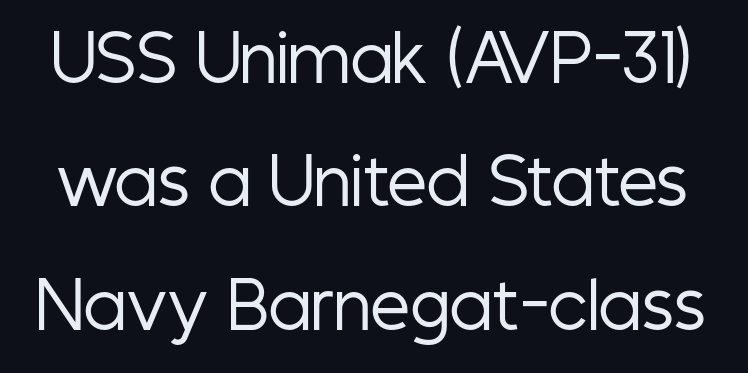
The image shows 63 px regular-weight, condensed sans-serif type, upright; set loose line spacing (1.96x), normal letter spacing, not underlined; low stroke contrast and a medium x-height.
